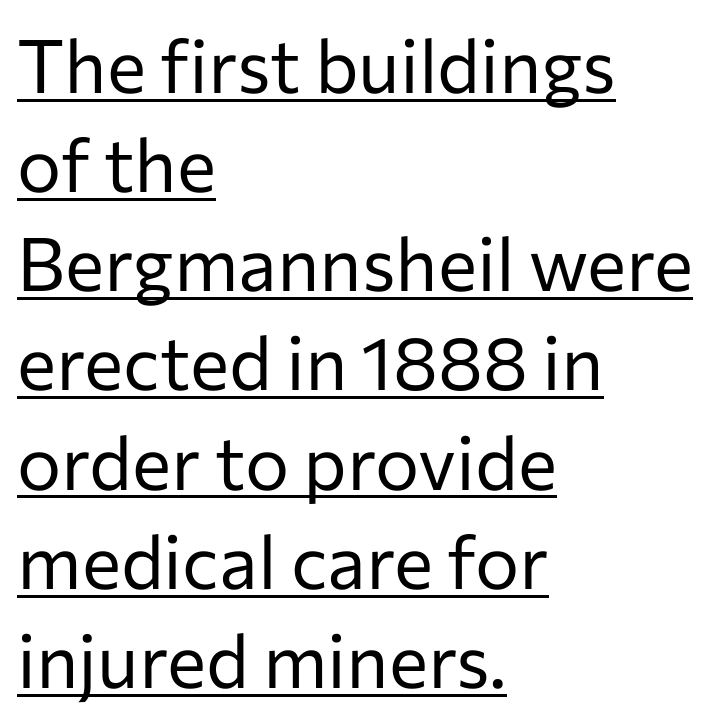
On a weight scale, this lands at 450 or below. Line spacing here is normal. These lines are rendered in a variable-pitch font. All the whitespace from short lines collects on the right. Is there any slant? The stems are plumb.
